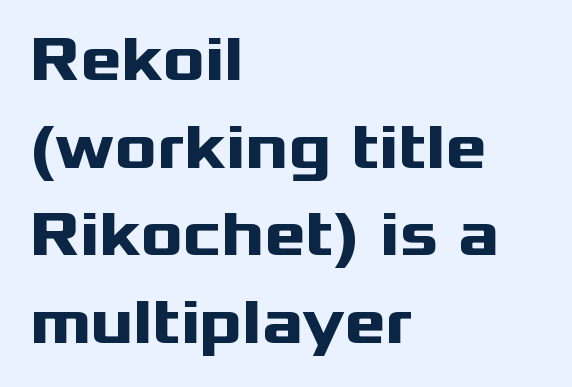
Q: Is the text bold? A: Yes.
Q: Is the text italic (slanted)? A: No, it is upright.
Q: Is the typeface a serif or a sans-serif typeface? A: Sans-serif.
Q: Is the text underlined? A: No.
Q: How is the paragraph aligned? A: Left-aligned.
Q: Is the spacing between letters normal or unusually wide? A: Normal.
Q: Is the spacing between lines tight, normal or loose? A: Normal.
Q: Width (condensed, normal, or wide)? A: Wide.
Q: Stroke contrast? A: Medium.
Q: x-height? A: Medium.
Q: Monospaced? A: No.
